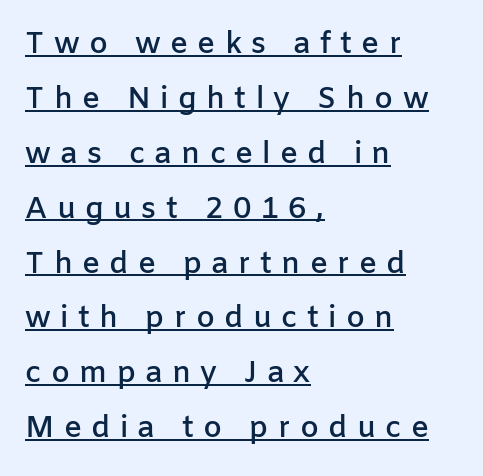
{"serif": "no", "italic": "no", "bold": "semi", "weight": "semibold", "width": "normal", "stroke_contrast": "low", "x_height": "medium", "monospaced": "no", "underline": "yes", "align": "left", "line_spacing_ratio": 1.83, "letter_spacing": "wide", "letter_spacing_em": 0.31, "glyph_px": 30}
